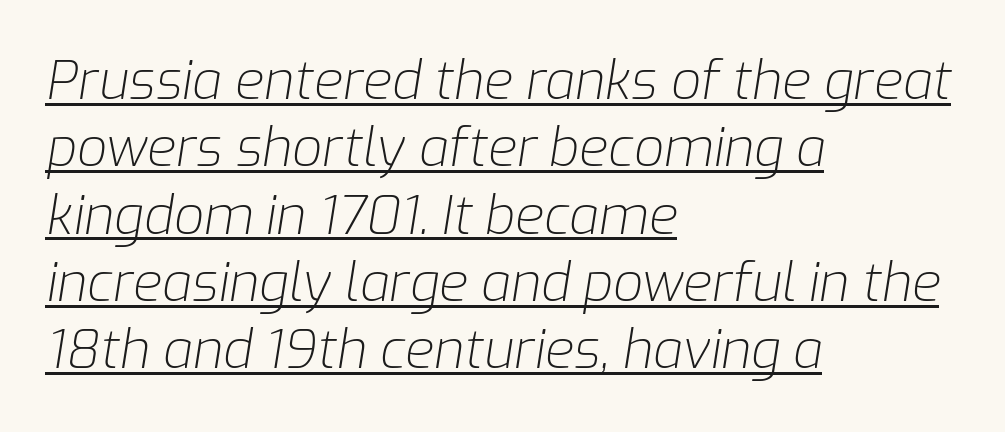
{"italic": "yes", "lean": "right", "slant_degrees": 9, "bold": "no", "weight": "light", "width": "normal", "stroke_contrast": "low", "x_height": "medium", "monospaced": "no", "underline": "yes", "align": "left", "line_spacing": "normal", "line_spacing_ratio": 1.27, "letter_spacing": "normal", "letter_spacing_em": 0.0, "glyph_px": 53}
